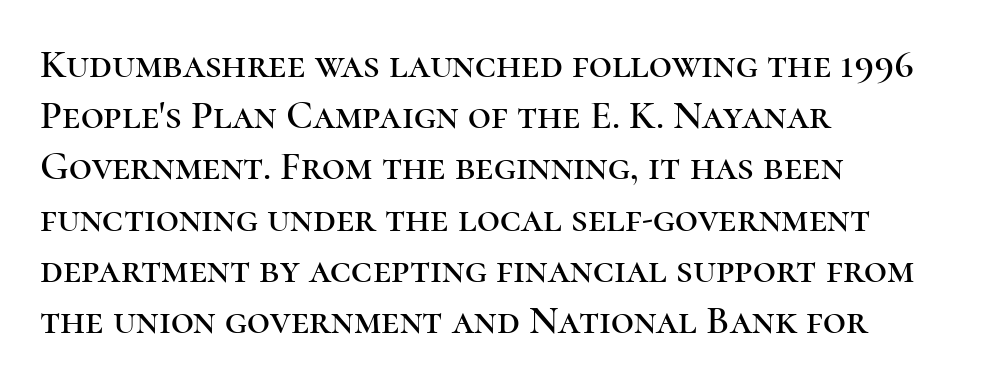
Q: Is the text italic (slanted)? A: No, it is upright.
Q: Is the typeface a serif or a sans-serif typeface? A: Serif.
Q: Is the text underlined? A: No.
Q: How is the paragraph aligned? A: Left-aligned.
Q: Is the spacing between letters normal or unusually wide? A: Normal.
Q: Is the spacing between lines tight, normal or loose? A: Normal.
Q: Width (condensed, normal, or wide)? A: Normal.
Q: Stroke contrast? A: High.
Q: x-height? A: Medium.
Q: Monospaced? A: No.
